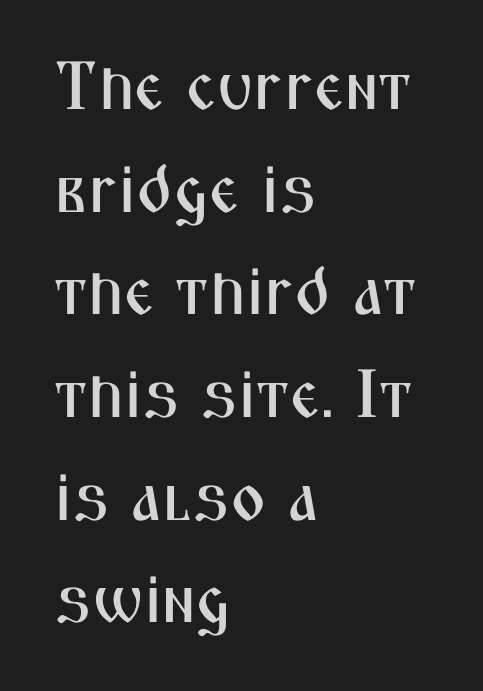
Check the space under the baseline: it is left empty. Note the varied advance widths — an 'i' is clearly narrower than an 'm'. The tracking reads as untouched default to a designer's eye. What kind of face is this? One without serifs — a sans. Every row of glyphs begins at an identical x-position on the left. Style check: upright.
